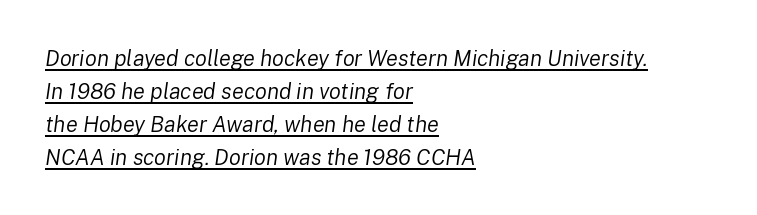
The image shows 22 px text type, italic (leaning right); set left-aligned, normal line spacing (1.5x), normal letter spacing, underlined.
